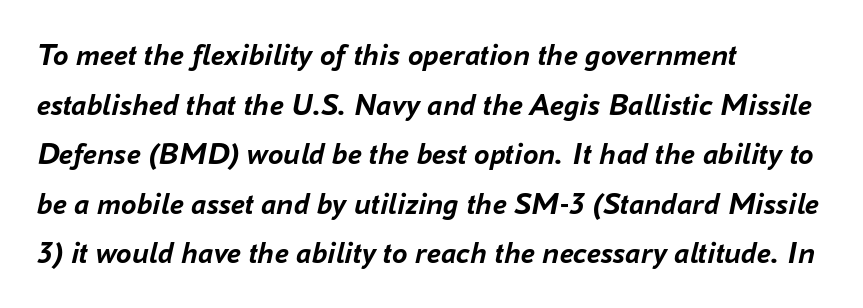
The image shows 31 px semibold type, italic (leaning right); set left-aligned, normal line spacing (1.6x), normal letter spacing, not underlined; low stroke contrast and a medium x-height.
